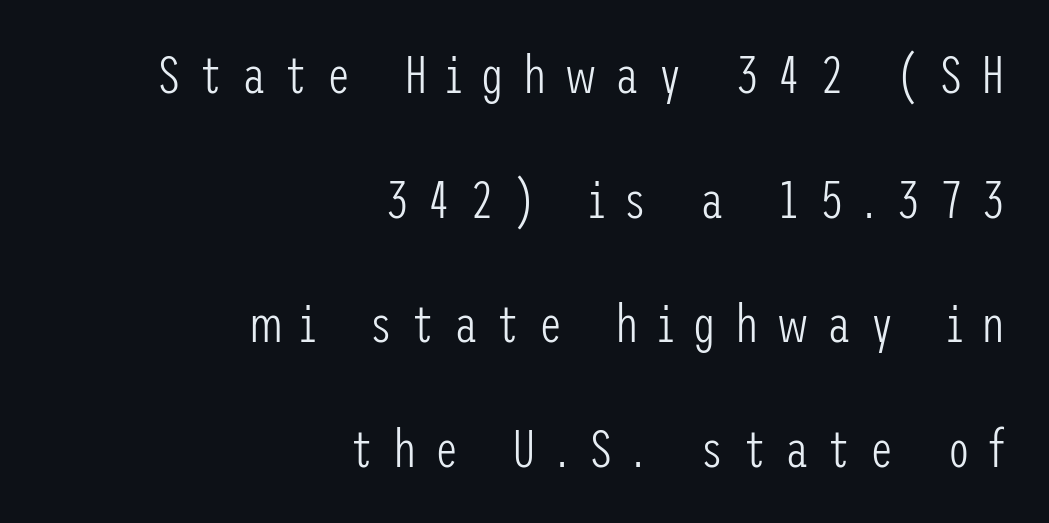
{"serif": "no", "italic": "no", "bold": "no", "weight": "light", "width": "condensed", "stroke_contrast": "low", "x_height": "medium", "underline": "no", "align": "right", "line_spacing": "loose", "line_spacing_ratio": 2.35, "letter_spacing": "wide", "letter_spacing_em": 0.35, "glyph_px": 53}
